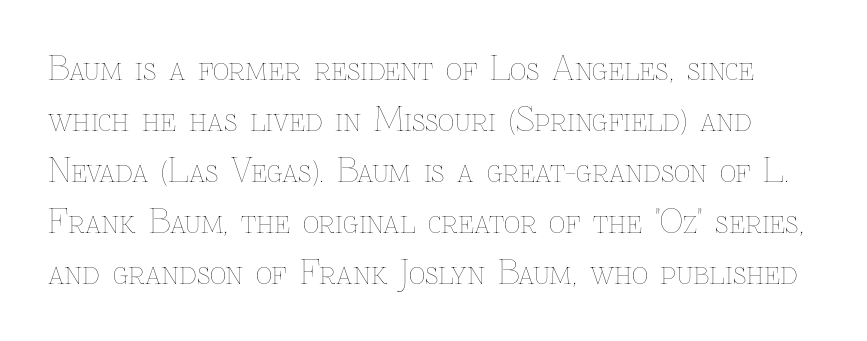
Q: Is the text bold? A: No.
Q: Is the text italic (slanted)? A: No, it is upright.
Q: Is the text underlined? A: No.
Q: Is the spacing between letters normal or unusually wide? A: Normal.
Q: Is the spacing between lines tight, normal or loose? A: Normal.
Q: Width (condensed, normal, or wide)? A: Normal.
Q: Stroke contrast? A: Low.
Q: x-height? A: Medium.
Q: Monospaced? A: No.
